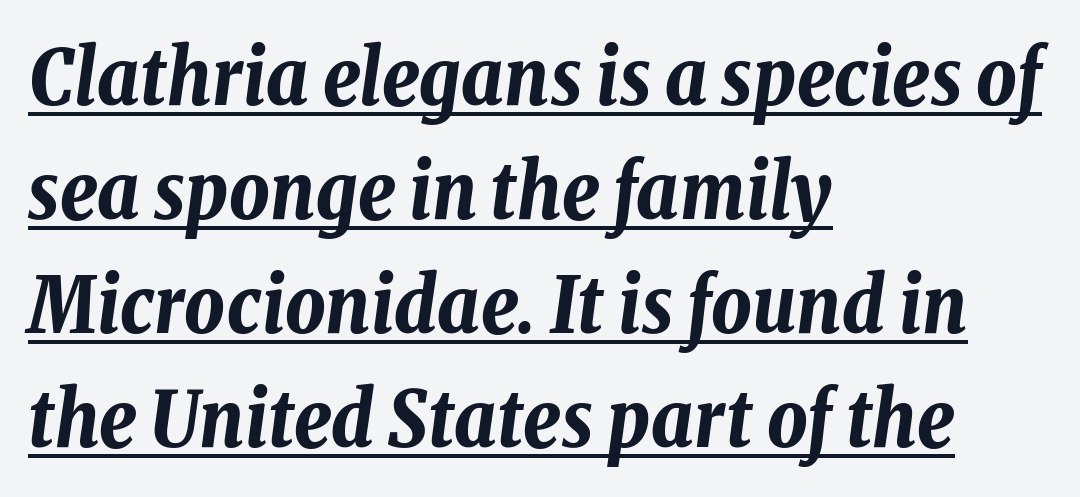
{"italic": "yes", "lean": "right", "slant_degrees": 8, "bold": "yes", "weight": "bold", "width": "condensed", "stroke_contrast": "low", "x_height": "medium", "monospaced": "no", "underline": "yes", "align": "left", "line_spacing": "normal", "line_spacing_ratio": 1.46, "letter_spacing": "normal", "letter_spacing_em": 0.0, "glyph_px": 78}
